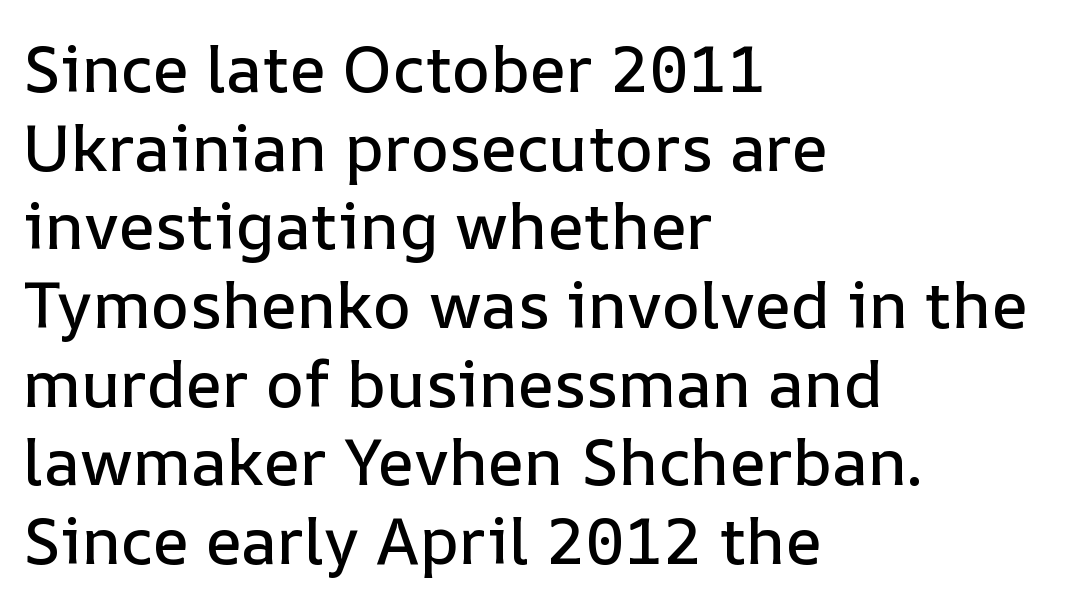
Q: Is the text italic (slanted)? A: No, it is upright.
Q: Is the text underlined? A: No.
Q: How is the paragraph aligned? A: Left-aligned.
Q: Is the spacing between letters normal or unusually wide? A: Normal.
Q: Width (condensed, normal, or wide)? A: Normal.
Q: Stroke contrast? A: Low.
Q: x-height? A: Medium.
Q: Monospaced? A: No.
